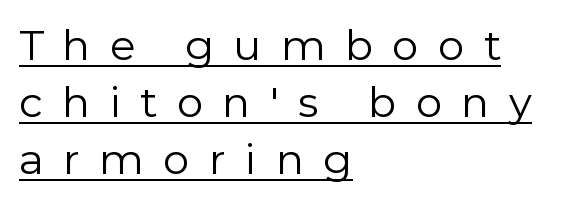
Q: Is the text bold? A: No.
Q: Is the text italic (slanted)? A: No, it is upright.
Q: Is the typeface a serif or a sans-serif typeface? A: Sans-serif.
Q: Is the text underlined? A: Yes.
Q: How is the paragraph aligned? A: Left-aligned.
Q: Is the spacing between letters normal or unusually wide? A: Unusually wide.
Q: Is the spacing between lines tight, normal or loose? A: Normal.
Q: Width (condensed, normal, or wide)? A: Normal.
Q: Stroke contrast? A: Low.
Q: x-height? A: Medium.
Q: Monospaced? A: No.
